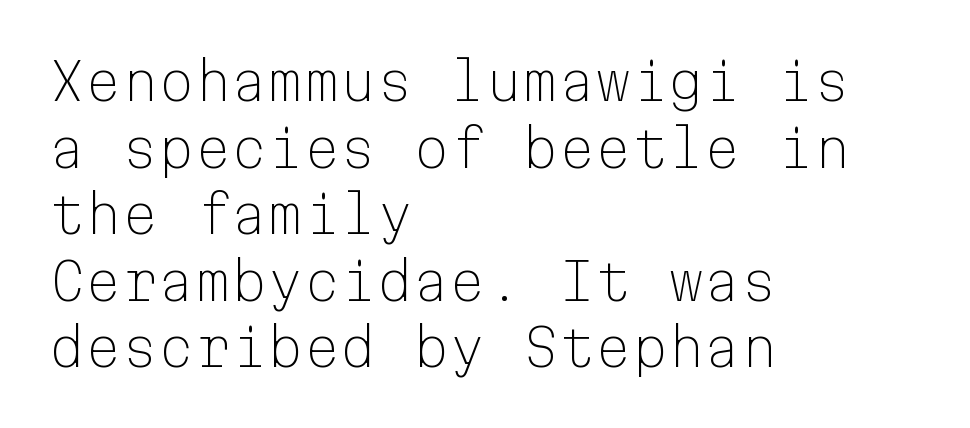
{"serif": "no", "italic": "no", "bold": "no", "weight": "light", "width": "normal", "stroke_contrast": "low", "x_height": "medium", "monospaced": "yes", "underline": "no", "align": "left", "line_spacing": "normal", "line_spacing_ratio": 1.28, "letter_spacing": "normal", "letter_spacing_em": 0.0, "glyph_px": 52}
